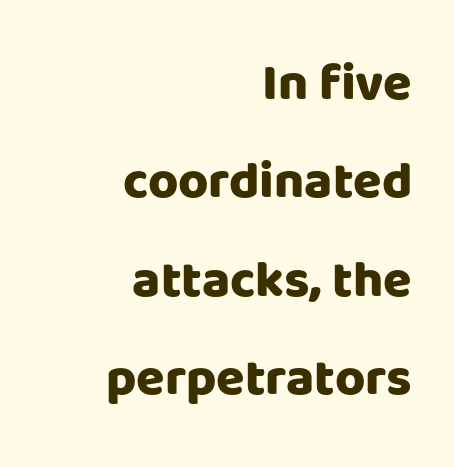
Q: Is the text bold? A: Yes.
Q: Is the text italic (slanted)? A: No, it is upright.
Q: Is the typeface a serif or a sans-serif typeface? A: Sans-serif.
Q: Is the text underlined? A: No.
Q: How is the paragraph aligned? A: Right-aligned.
Q: Is the spacing between letters normal or unusually wide? A: Normal.
Q: Width (condensed, normal, or wide)? A: Normal.
Q: Stroke contrast? A: Low.
Q: x-height? A: Large.
Q: Monospaced? A: No.
